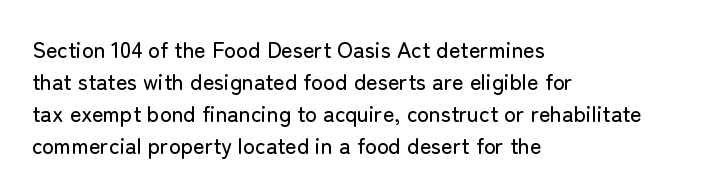
{"italic": "no", "underline": "no", "align": "left", "line_spacing": "normal", "line_spacing_ratio": 1.46, "letter_spacing": "normal", "letter_spacing_em": 0.0, "glyph_px": 22}
